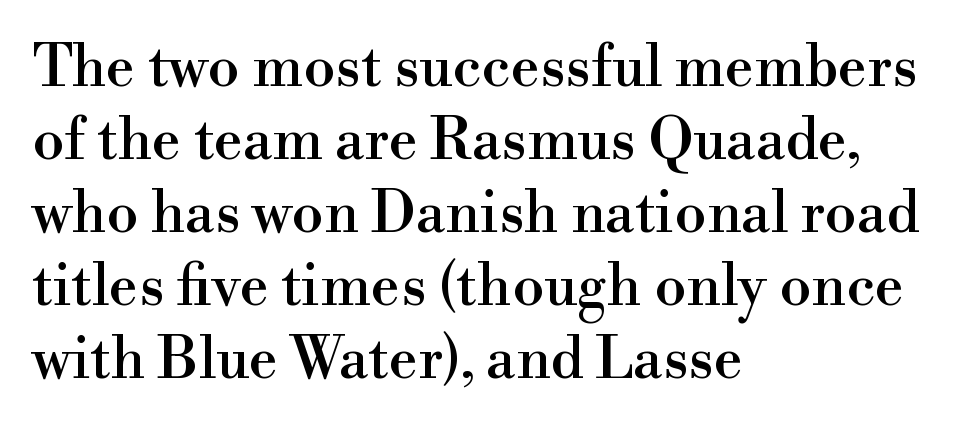
The image shows 58 px serif type, upright; set left-aligned, normal line spacing (1.26x), normal letter spacing, not underlined; high stroke contrast and a small x-height.
